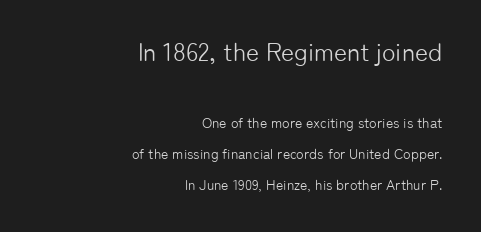
The image shows 25 px text type, upright; set right-aligned, loose line spacing (2.23x), normal letter spacing, not underlined; the first (top) block is 1.79x larger.
